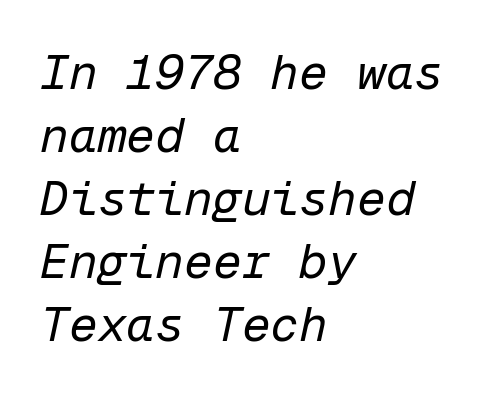
Q: Is the text bold? A: No.
Q: Is the text italic (slanted)? A: Yes, it leans right by about 12 degrees.
Q: Is the text underlined? A: No.
Q: How is the paragraph aligned? A: Left-aligned.
Q: Is the spacing between letters normal or unusually wide? A: Normal.
Q: Is the spacing between lines tight, normal or loose? A: Normal.
Q: Width (condensed, normal, or wide)? A: Normal.
Q: Stroke contrast? A: Low.
Q: x-height? A: Medium.
Q: Monospaced? A: Yes.
